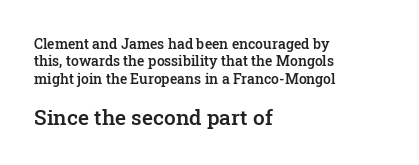
The passage shown is semibold, sitting just below true bold. Glyph-to-glyph distance matches everyday printed text. Tall strokes in this sample are plumb rather than angled. Decoration check: the copy has no underline. Visually, the bottom section dominates because its glyphs are scaled up. Casual observation: everything's shoved over to the left.
